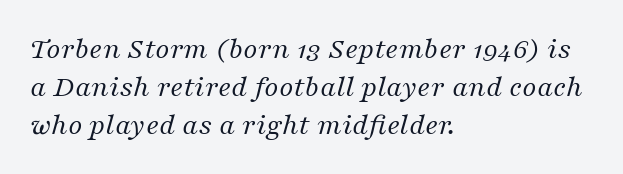
The image shows 31 px regular-weight serif type, italic (leaning right); set left-aligned, line spacing 1.22x, normal letter spacing, not underlined; medium stroke contrast and a medium x-height.
